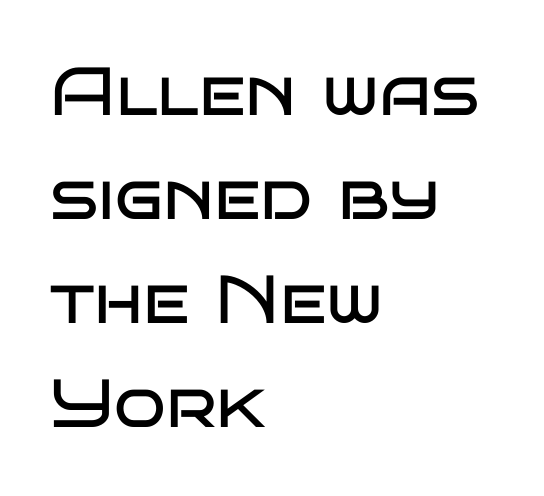
{"serif": "no", "italic": "no", "bold": "no", "weight": "regular", "width": "wide", "stroke_contrast": "low", "x_height": "large", "monospaced": "no", "underline": "no", "align": "left", "line_spacing": "normal", "line_spacing_ratio": 1.53, "letter_spacing": "normal", "letter_spacing_em": 0.0, "glyph_px": 68}
